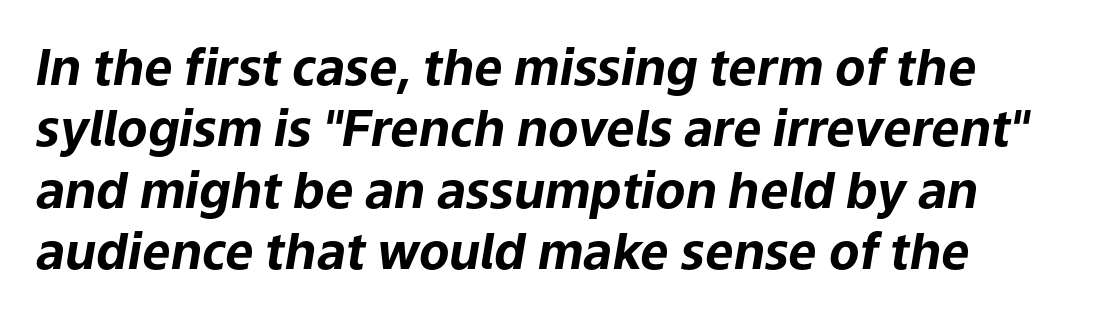
{"italic": "yes", "lean": "right", "slant_degrees": 9, "bold": "yes", "weight": "bold", "width": "normal", "stroke_contrast": "low", "x_height": "medium", "monospaced": "no", "underline": "no", "line_spacing_ratio": 1.23, "letter_spacing": "normal", "letter_spacing_em": 0.0, "glyph_px": 50}
